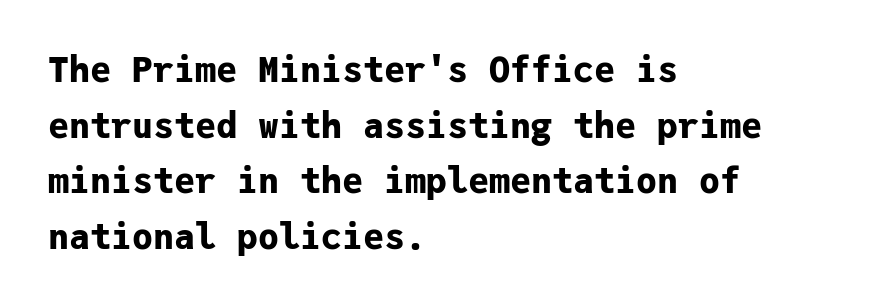
The face used here is rendered with its standard letterfit. Honestly, the row spacing looks completely unremarkable. In CSS terms this would be text-align: left. The font is running at its bold setting.
